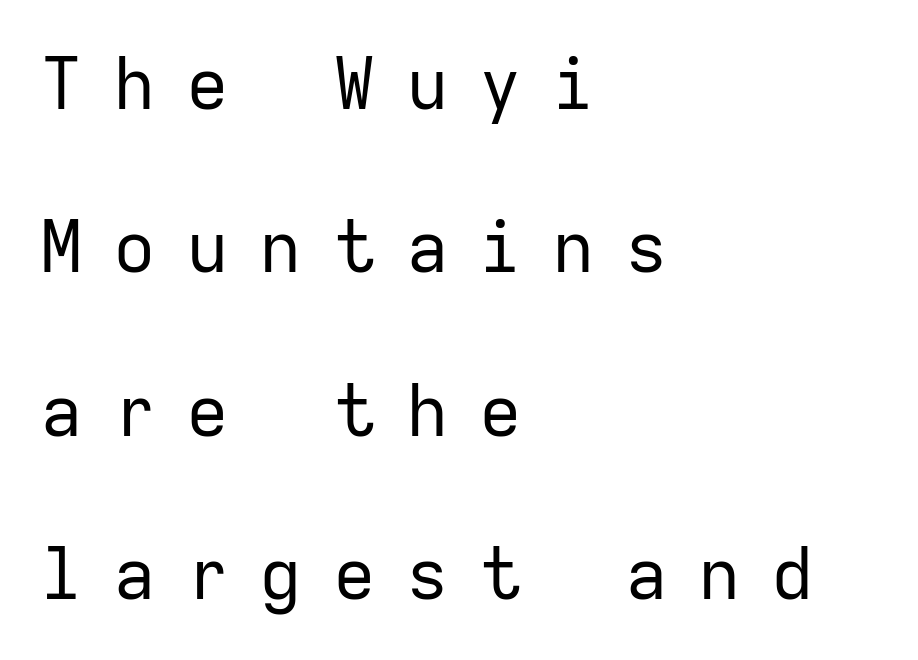
The image shows 71 px regular-weight sans-serif type, upright, monospaced; set left-aligned, loose line spacing (2.3x), unusually wide letter spacing (+0.43 em), not underlined; low stroke contrast and a medium x-height.
